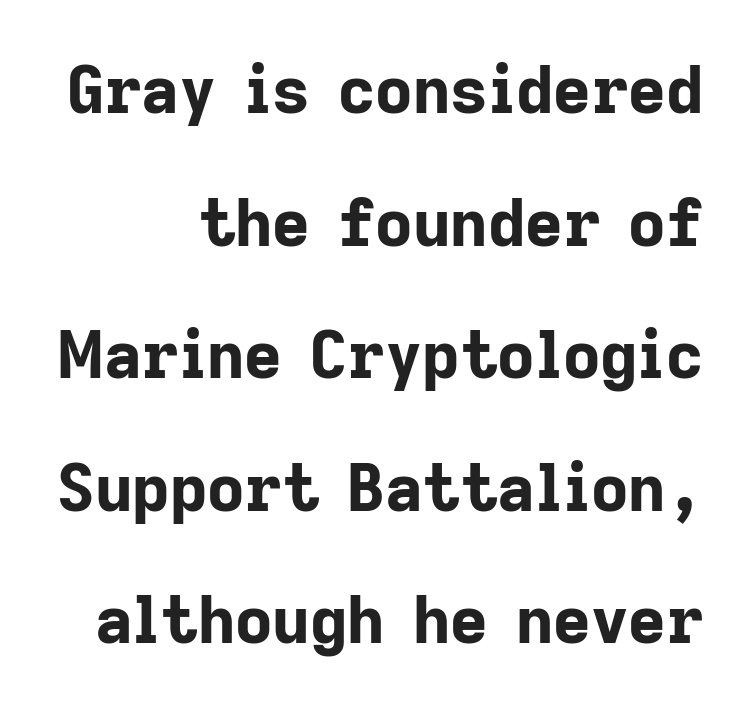
Q: Is the text bold? A: Yes.
Q: Is the text italic (slanted)? A: No, it is upright.
Q: Is the typeface a serif or a sans-serif typeface? A: Sans-serif.
Q: Is the text underlined? A: No.
Q: How is the paragraph aligned? A: Right-aligned.
Q: Is the spacing between letters normal or unusually wide? A: Normal.
Q: Is the spacing between lines tight, normal or loose? A: Loose.
Q: Width (condensed, normal, or wide)? A: Normal.
Q: Stroke contrast? A: Low.
Q: x-height? A: Medium.
Q: Monospaced? A: No.
